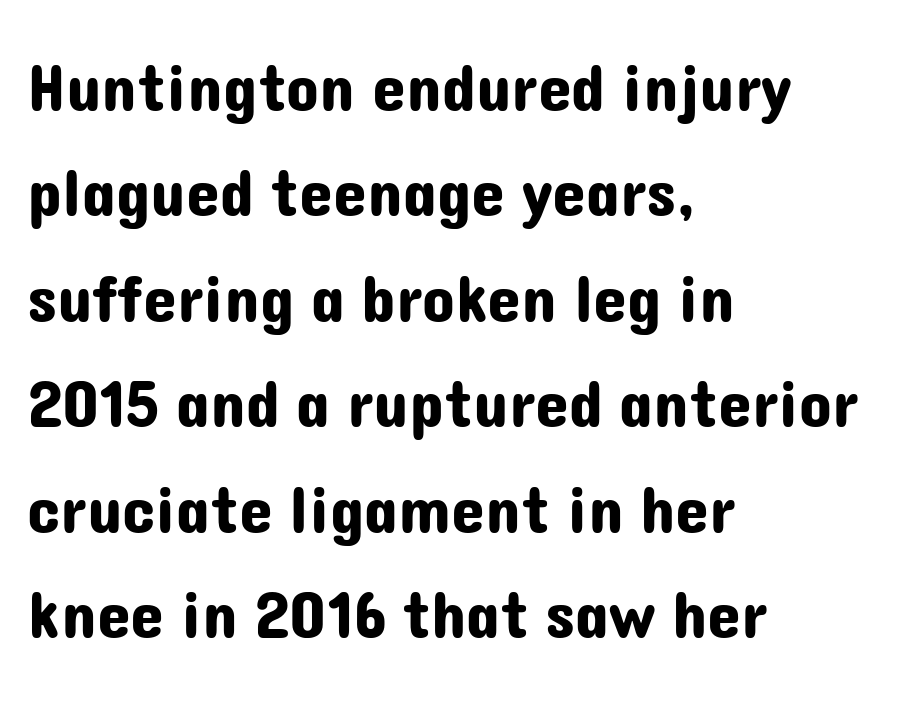
Q: Is the text italic (slanted)? A: No, it is upright.
Q: Is the typeface a serif or a sans-serif typeface? A: Sans-serif.
Q: Is the text underlined? A: No.
Q: How is the paragraph aligned? A: Left-aligned.
Q: Is the spacing between letters normal or unusually wide? A: Normal.
Q: Is the spacing between lines tight, normal or loose? A: Normal.
Q: Width (condensed, normal, or wide)? A: Normal.
Q: Stroke contrast? A: Low.
Q: x-height? A: Medium.
Q: Monospaced? A: No.
